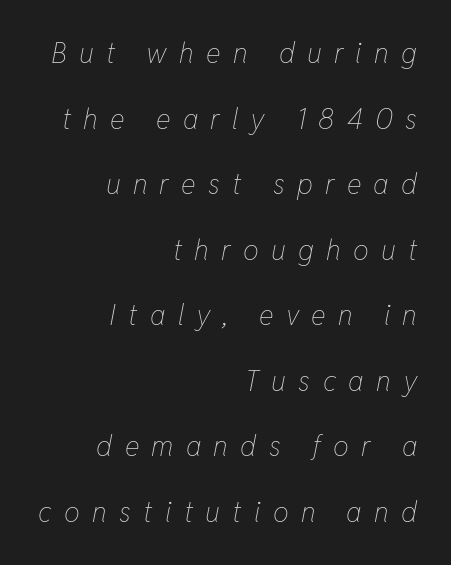
The image shows 28 px thin, condensed type, italic (leaning right); set right-aligned, loose line spacing (2.34x), unusually wide letter spacing (+0.44 em), not underlined; low stroke contrast and a medium x-height.
